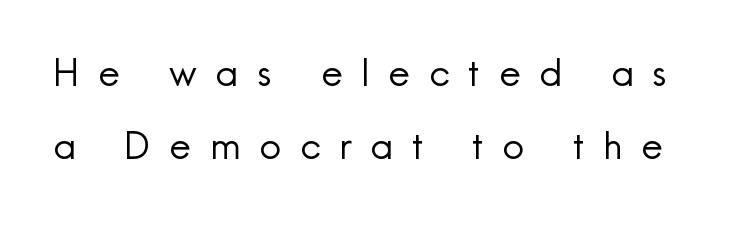
Q: Is the text bold? A: No.
Q: Is the text italic (slanted)? A: No, it is upright.
Q: Is the typeface a serif or a sans-serif typeface? A: Sans-serif.
Q: Is the text underlined? A: No.
Q: Is the spacing between letters normal or unusually wide? A: Unusually wide.
Q: Is the spacing between lines tight, normal or loose? A: Loose.
Q: Width (condensed, normal, or wide)? A: Normal.
Q: x-height? A: Small.
Q: Monospaced? A: No.
